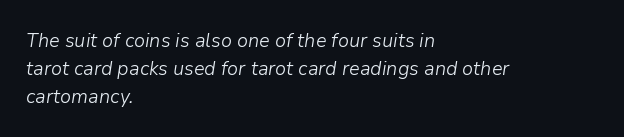
{"italic": "yes", "lean": "right", "slant_degrees": 9, "bold": "no", "underline": "no", "align": "left", "line_spacing": "normal", "line_spacing_ratio": 1.39, "letter_spacing": "normal", "letter_spacing_em": 0.0, "glyph_px": 20}
